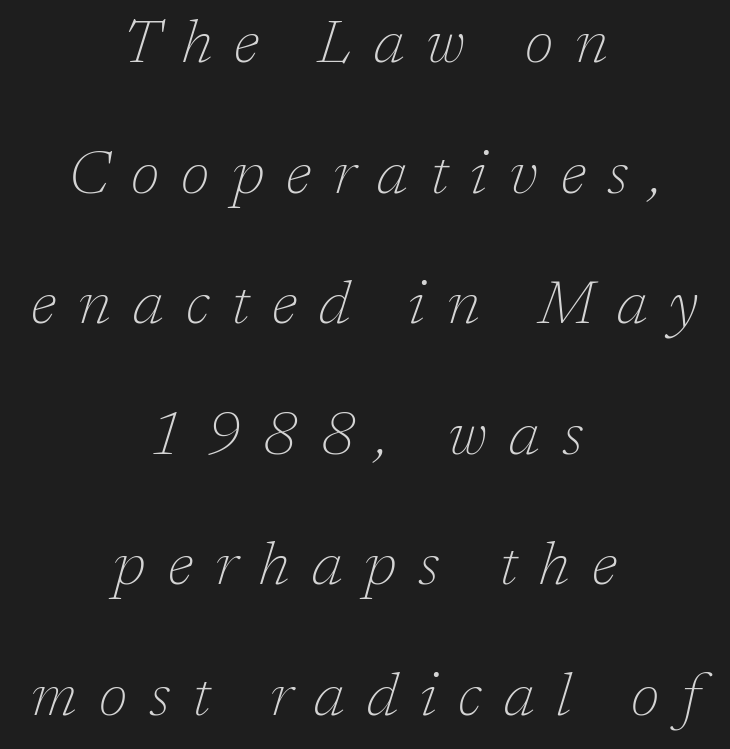
Stems here are at most as thick as an everyday book face. Nobody drew a line under any word here. You could not count columns in this text — the font is proportionally spaced. Tall strokes in this sample are angled rather than plumb.
